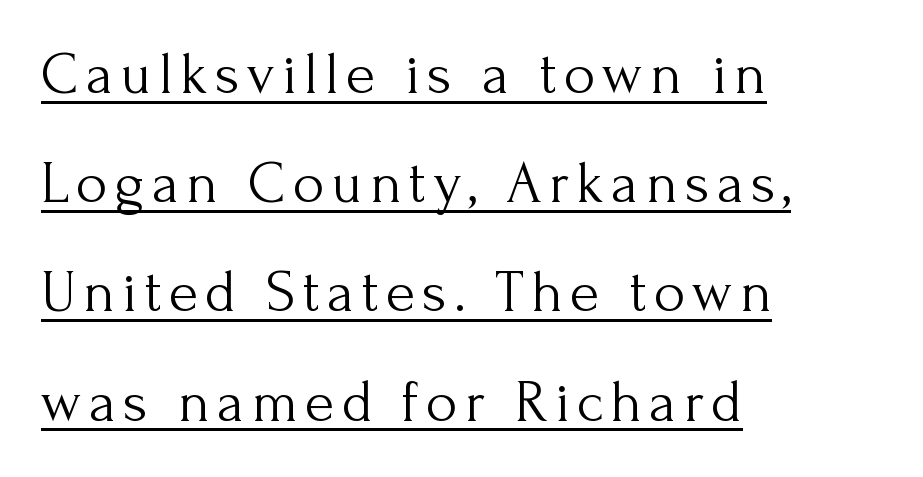
Is there an underline? Yes — a line sits under the letters. Visually the block forms a straight wall on the left and a jagged coastline on the right. The type family on display is of the serif kind. No letter is thick-stroked: the sample isn't bold. Proportional: the letters do not fall into vertical columns. Posture: vertical.
